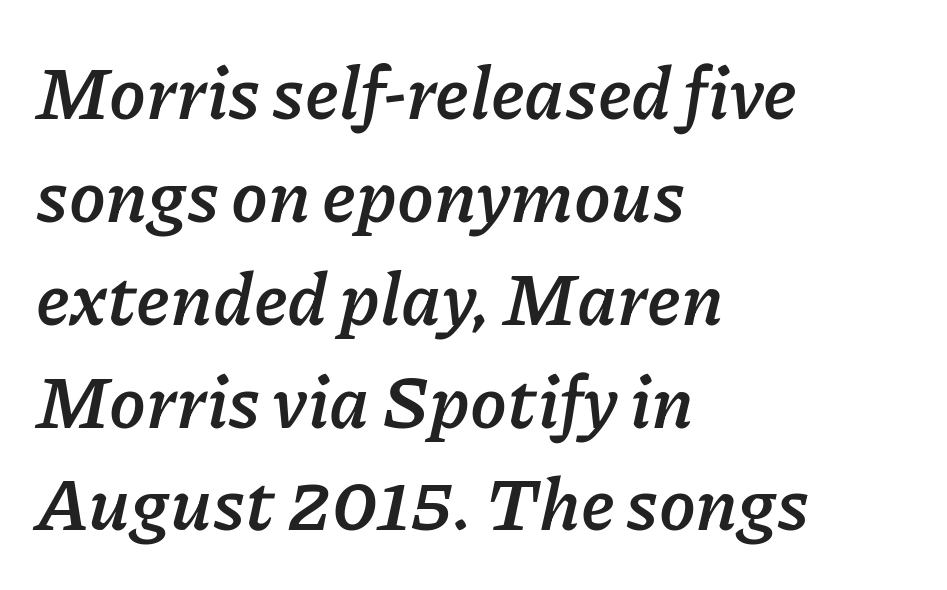
The image shows 74 px semibold type, italic (leaning right); set left-aligned, normal line spacing (1.39x), normal letter spacing, not underlined; low stroke contrast and a medium x-height.
